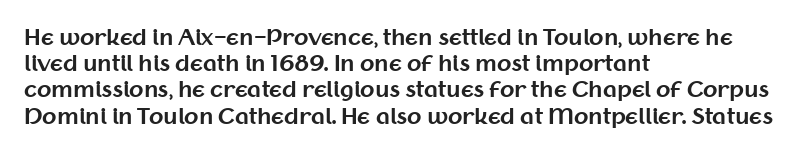
Does the weight exceed regular? Yes, all the way to bold. A typesetter would mark this as roman, not italic. The glyphs are unaccompanied by any horizontal stroke below them. Interline gaps are of average width in this sample. The horizontal fit of the characters is conventional and even.
